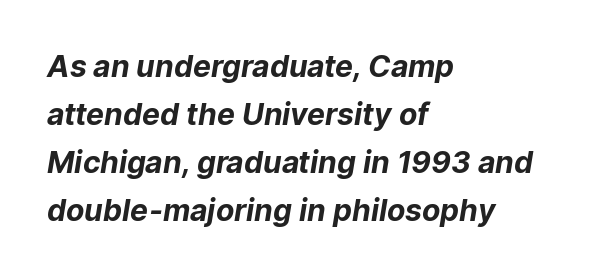
The gap between lines stays unmarked. As a designer I'd log this as weight 700, bold. Typeset ragged right — the left edge is the straight one. The letterforms sit shoulder to shoulder at normal distance. What kind of face is this? One without serifs — a sans.
